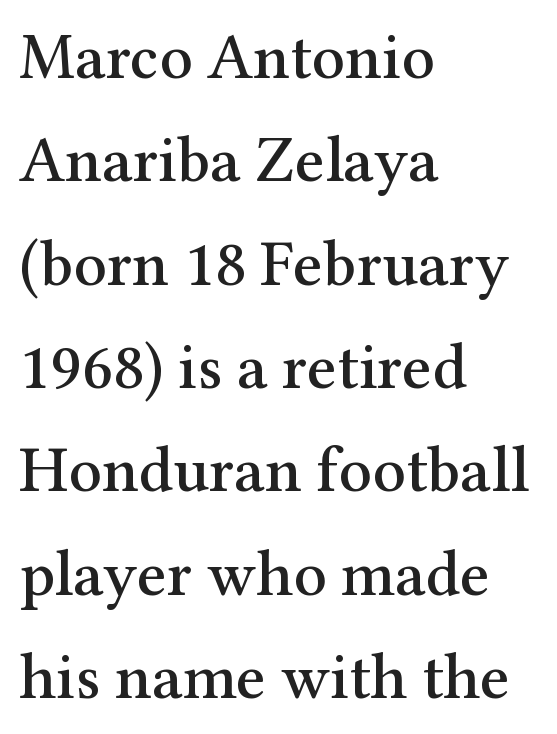
Q: Is the text italic (slanted)? A: No, it is upright.
Q: Is the typeface a serif or a sans-serif typeface? A: Serif.
Q: Is the text underlined? A: No.
Q: How is the paragraph aligned? A: Left-aligned.
Q: Is the spacing between letters normal or unusually wide? A: Normal.
Q: Is the spacing between lines tight, normal or loose? A: Normal.
Q: Width (condensed, normal, or wide)? A: Normal.
Q: Stroke contrast? A: Medium.
Q: x-height? A: Medium.
Q: Monospaced? A: No.
